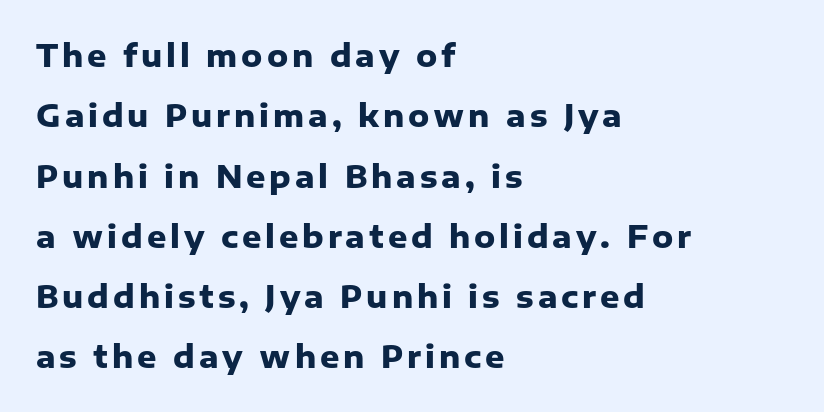
The image shows 30 px heavy sans-serif type, upright; set left-aligned, loose line spacing (2.01x), not underlined; low stroke contrast and a medium x-height.
